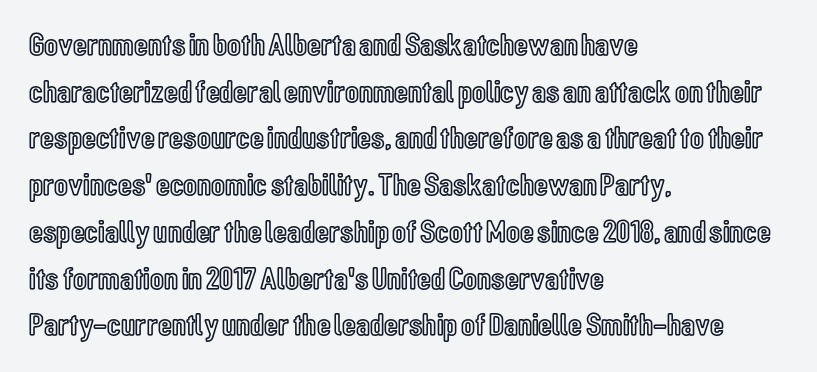
The face used here is proportionally spaced, like ordinary book or web type. Teacher's note: observe the even left margin — that is flush-left alignment. Bare-footed words on every line. Inter-character spacing is left at the font's built-in metrics. What's the leading like? Ordinary, nothing unusual.
